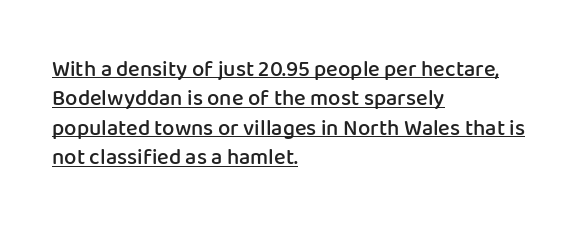
{"italic": "no", "bold": "semi", "underline": "yes", "align": "left", "line_spacing": "normal", "line_spacing_ratio": 1.34, "letter_spacing": "normal", "letter_spacing_em": 0.0, "glyph_px": 22}
